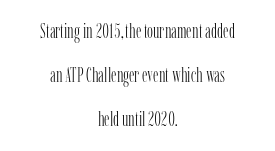
{"italic": "no", "bold": "no", "underline": "no", "align": "center", "line_spacing": "loose", "line_spacing_ratio": 2.21, "letter_spacing": "normal", "letter_spacing_em": 0.0, "glyph_px": 20}
